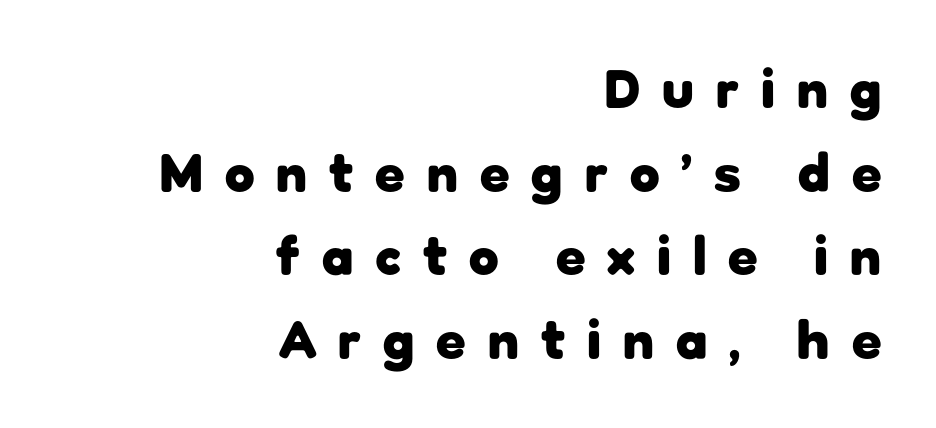
The vertical gap from one line to the next is medium. Nobody drew a line under any word here. Every stem runs plumb, perpendicular to the baseline. No feet cap the strokes, marking this as sans-serif type.
